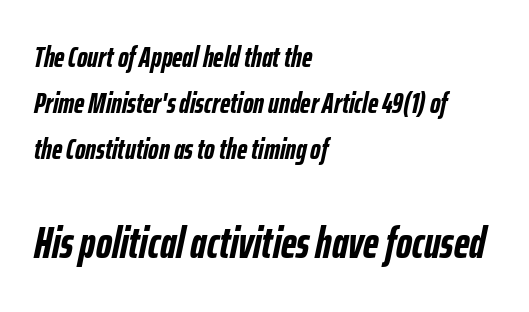
{"italic": "yes", "lean": "right", "slant_degrees": 12, "bold": "yes", "weight": "semibold", "width": "condensed", "stroke_contrast": "low", "x_height": "medium", "monospaced": "no", "underline": "no", "align": "left", "line_spacing": "normal", "line_spacing_ratio": 1.59, "letter_spacing": "normal", "letter_spacing_em": 0.0, "larger_block": "second", "size_ratio": 1.52, "glyph_px": 44}
